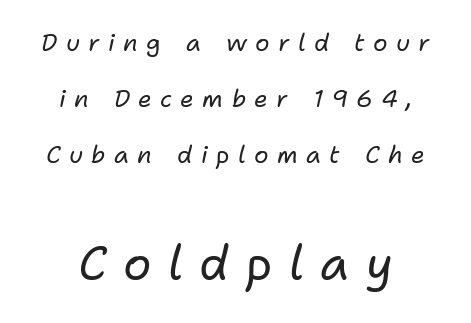
Words appear elongated and porous because spacing is wide. The letterforms sit at book weight or below. The composition opens small and finishes big. Baseline-to-baseline distance is far greater than the letter height.
